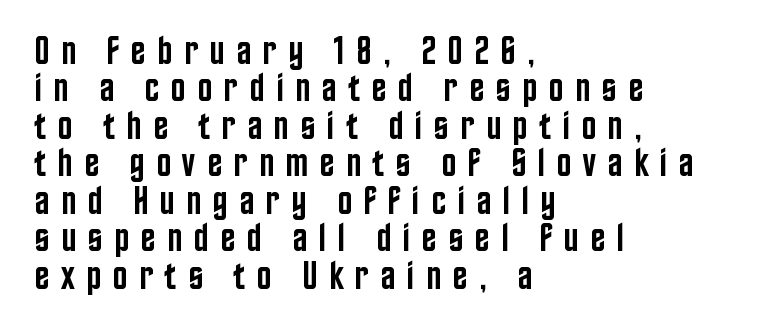
{"serif": "no", "italic": "no", "bold": "semi", "weight": "semibold", "width": "condensed", "stroke_contrast": "low", "x_height": "large", "monospaced": "no", "underline": "no", "align": "left", "line_spacing": "tight", "line_spacing_ratio": 0.96, "letter_spacing": "wide", "letter_spacing_em": 0.3, "glyph_px": 39}
